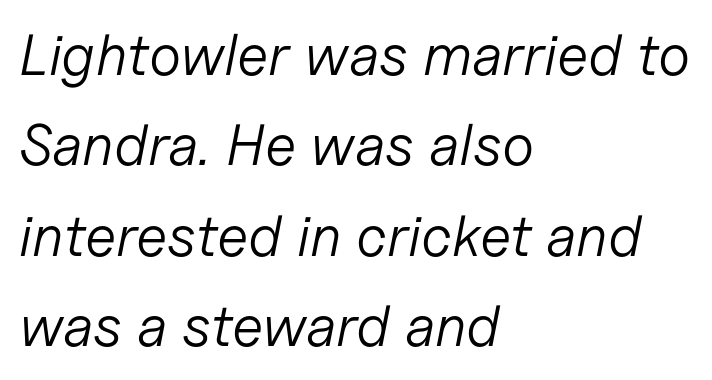
The image shows 58 px light type, italic (leaning right); set left-aligned, normal line spacing (1.56x), normal letter spacing, not underlined; low stroke contrast and a medium x-height.
